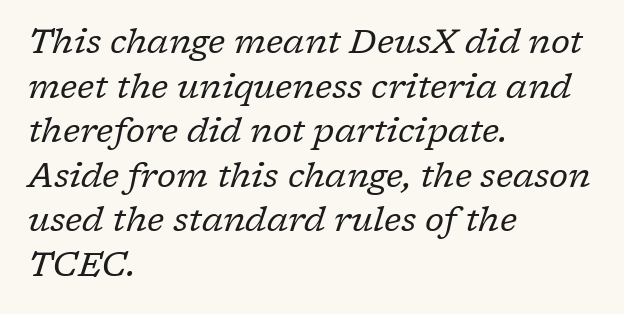
Q: Is the text bold? A: No.
Q: Is the text italic (slanted)? A: Yes, it leans right by about 17 degrees.
Q: Is the typeface a serif or a sans-serif typeface? A: Serif.
Q: Is the text underlined? A: No.
Q: How is the paragraph aligned? A: Left-aligned.
Q: Is the spacing between letters normal or unusually wide? A: Normal.
Q: Is the spacing between lines tight, normal or loose? A: Normal.
Q: Width (condensed, normal, or wide)? A: Normal.
Q: Stroke contrast? A: Low.
Q: x-height? A: Medium.
Q: Monospaced? A: No.
